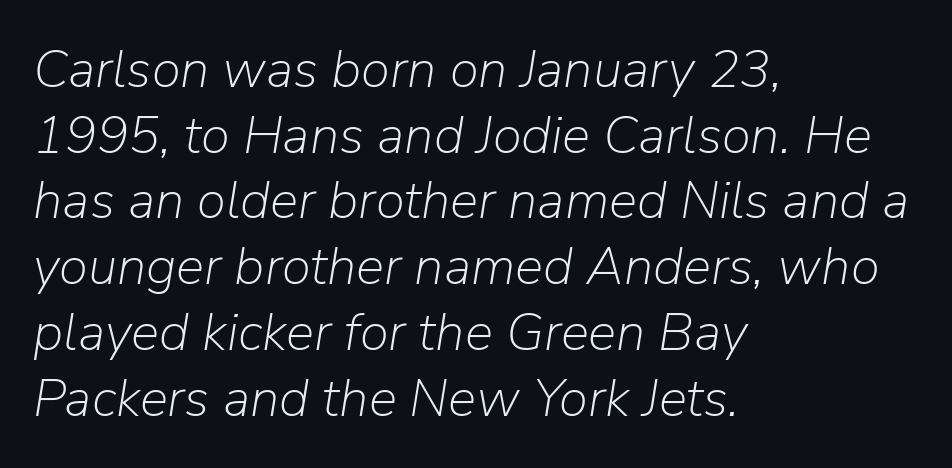
The image shows 53 px light type, italic (leaning right); set left-aligned, line spacing 1.24x, normal letter spacing, not underlined; low stroke contrast and a medium x-height.
